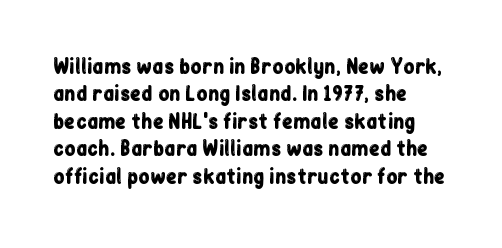
Q: Is the text italic (slanted)? A: No, it is upright.
Q: Is the text underlined? A: No.
Q: How is the paragraph aligned? A: Left-aligned.
Q: Is the spacing between letters normal or unusually wide? A: Normal.
Q: Is the spacing between lines tight, normal or loose? A: Normal.
